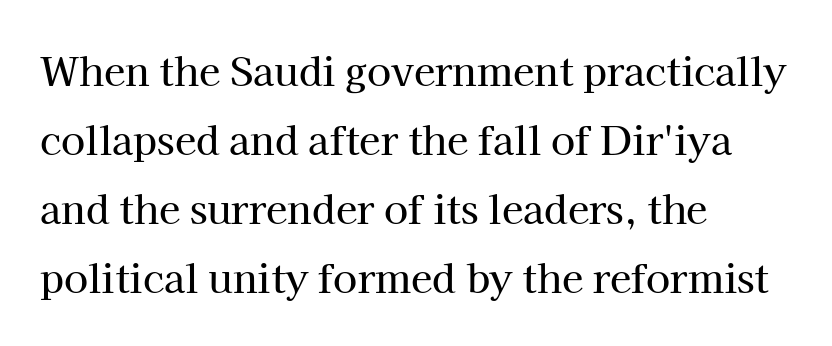
The image shows 39 px serif type, upright; set left-aligned, line spacing 1.77x, normal letter spacing, not underlined; high stroke contrast and a medium x-height.
